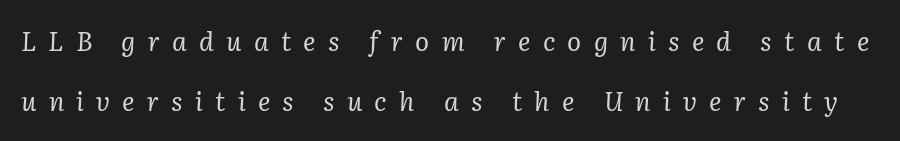
The image shows 26 px text type, italic (leaning right); set loose line spacing (2.31x), unusually wide letter spacing (+0.47 em), not underlined.
